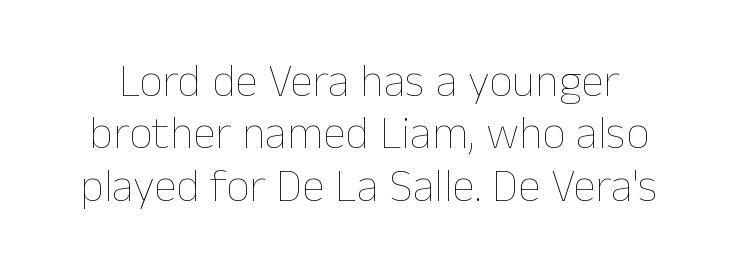
The image shows 46 px thin type, upright; set tight line spacing (1.14x), normal letter spacing, not underlined; low stroke contrast and a medium x-height.
